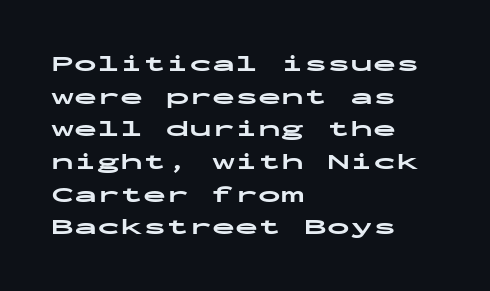
The image shows 23 px bold type, upright; set left-aligned, normal line spacing (1.42x), normal letter spacing, not underlined.
